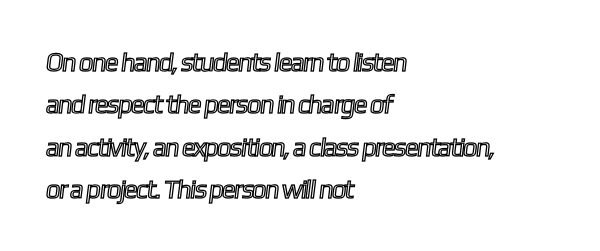
The glyphs are unaccompanied by any horizontal stroke below them. The rendering uses a moderate line-height, typical for paragraphs. The line texture is even and compact thanks to regular tracking. Every row of glyphs begins at an identical x-position on the left.
